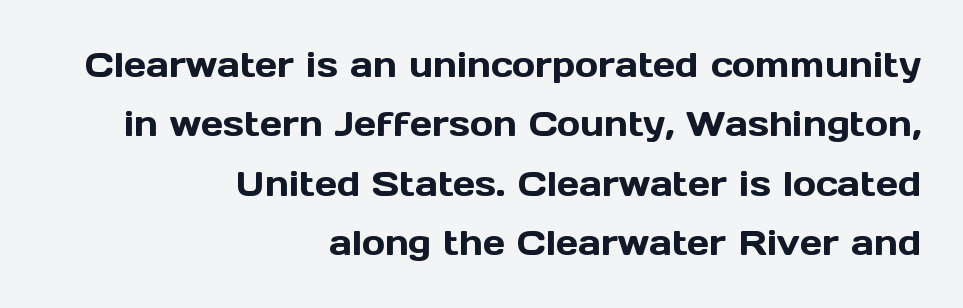
This sample has the flowing, uneven cadence of proportional lettering. This sample uses plain, unmodified letter spacing. One-word summary of the alignment: right. Regarding serifs, this sample does without them.
